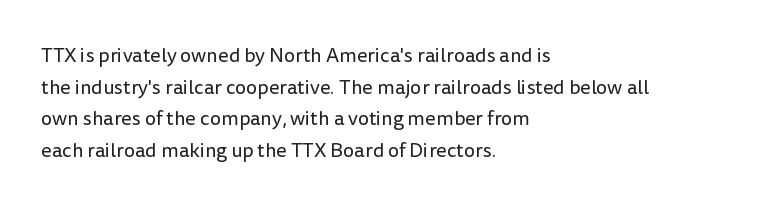
Teacher's note: observe the even left margin — that is flush-left alignment. The passage shown is not underscored anywhere. The rendering uses a moderate line-height, typical for paragraphs. Ascenders rise straight up at ninety degrees. Nobody touched the tracking dial on this one.
